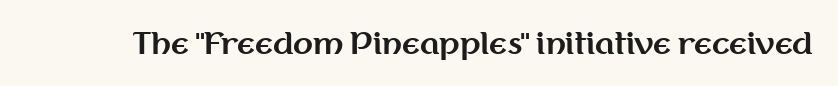
{"serif": "no", "italic": "no", "bold": "yes", "weight": "bold", "width": "normal", "stroke_contrast": "medium", "x_height": "medium", "monospaced": "no", "underline": "no", "letter_spacing": "normal", "letter_spacing_em": 0.0, "glyph_px": 29}
